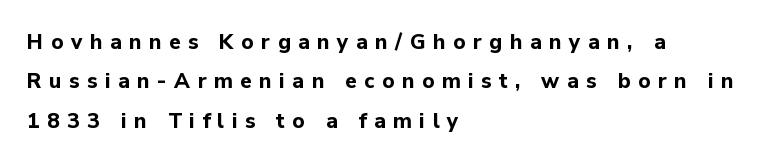
The image shows 21 px bold type, upright; set left-aligned, line spacing 1.87x, unusually wide letter spacing (+0.36 em), not underlined.
